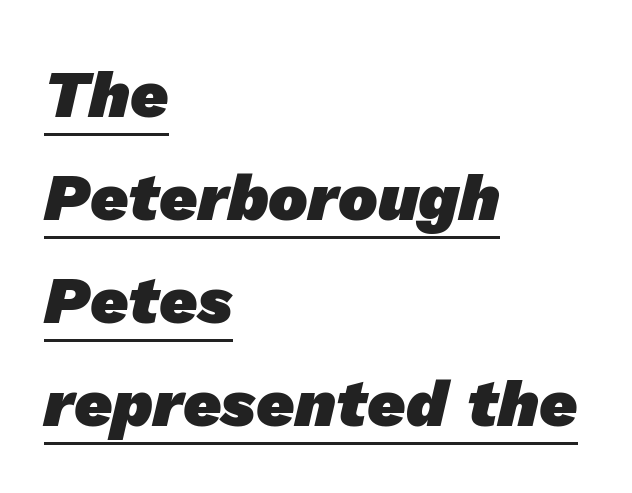
The image shows 66 px heavy sans-serif type; set left-aligned, normal line spacing (1.56x), normal letter spacing, underlined; low stroke contrast and a medium x-height.
